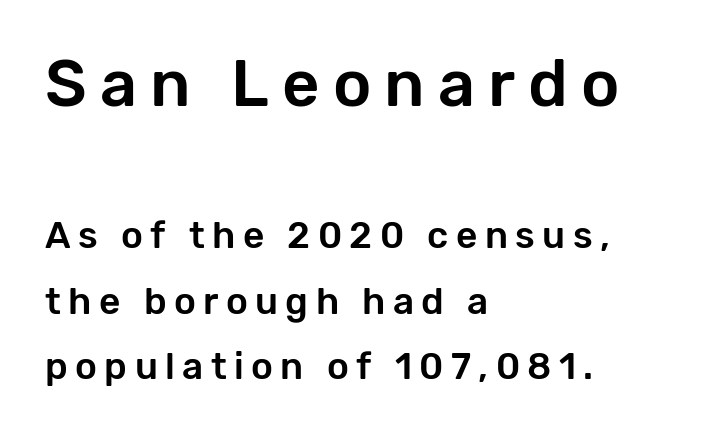
The image shows 65 px sans-serif type, upright; set left-aligned, line spacing 1.78x, unusually wide letter spacing (+0.2 em), not underlined; the first (top) block is 1.76x larger; low stroke contrast and a medium x-height.
